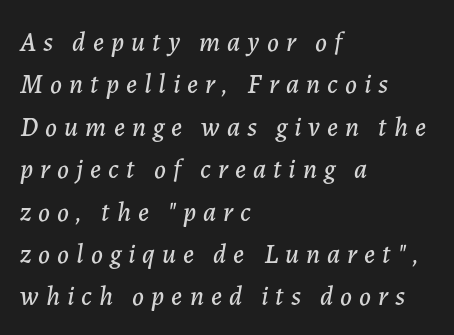
The image shows 27 px text type, italic (leaning right); set left-aligned, normal line spacing (1.57x), unusually wide letter spacing (+0.26 em), not underlined.
